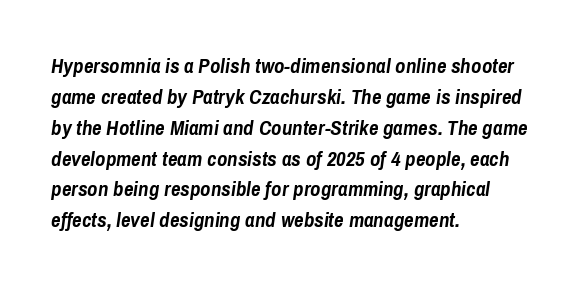
These lines are set flush left with a ragged right edge. This sample keeps an unexceptional amount of space between lines. You can tell it's italic because the verticals aren't actually vertical. Here the glyphs are tracked normally, forming tight word shapes. Strong, thick strokes mark this as bold type. Glance below the letters and you will spot only blank space.
